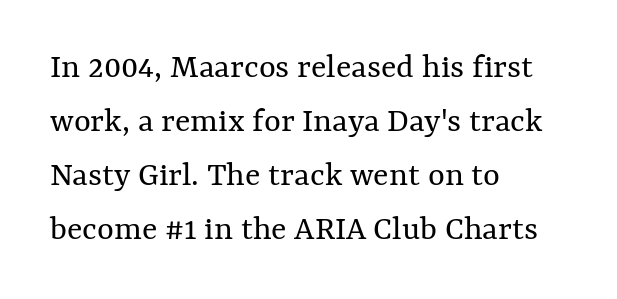
Q: Is the text bold? A: No.
Q: Is the text italic (slanted)? A: No, it is upright.
Q: Is the text underlined? A: No.
Q: How is the paragraph aligned? A: Left-aligned.
Q: Is the spacing between letters normal or unusually wide? A: Normal.
Q: Is the spacing between lines tight, normal or loose? A: Normal.
Q: Width (condensed, normal, or wide)? A: Normal.
Q: Stroke contrast? A: Medium.
Q: x-height? A: Medium.
Q: Monospaced? A: No.
